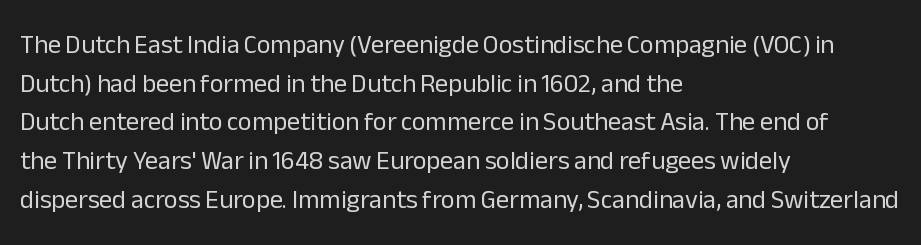
{"italic": "no", "bold": "no", "underline": "no", "align": "left", "line_spacing": "normal", "line_spacing_ratio": 1.49, "letter_spacing": "normal", "letter_spacing_em": 0.0, "glyph_px": 26}
